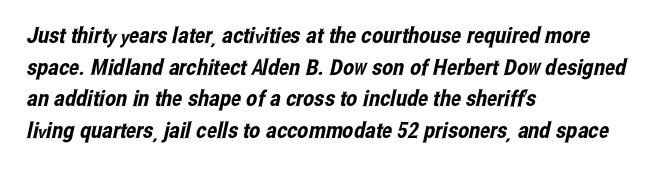
Q: Is the text underlined? A: No.
Q: How is the paragraph aligned? A: Left-aligned.
Q: Is the spacing between letters normal or unusually wide? A: Normal.
Q: Is the spacing between lines tight, normal or loose? A: Normal.
